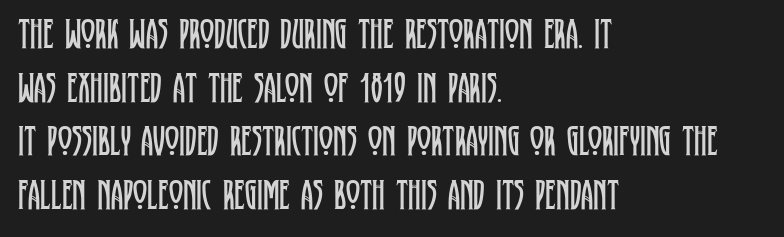
The image shows 43 px regular-weight, condensed serif type, upright; set left-aligned, normal line spacing (1.25x), normal letter spacing, not underlined; low stroke contrast and a large x-height.
